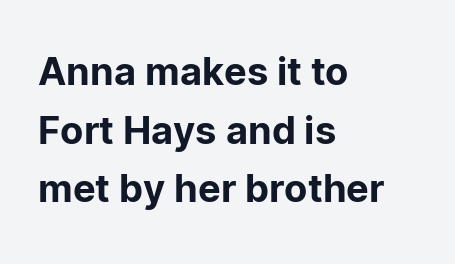
Where is the straight margin? On the left. One glance says typical: line gaps are just what's usual. Is this a fixed-width face? No — the glyphs have proportional, varying widths. A sans-serif font was chosen for this passage. Decoration check: the copy has no underline. No italicization has been applied; the sample stays upright.
